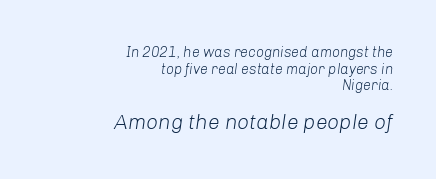
The image shows 21 px text type, italic (leaning right); set right-aligned, line spacing 1.18x, normal letter spacing, not underlined; the second (bottom) block is 1.5x larger.
